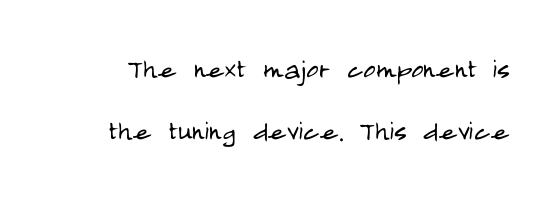
Q: Is the text bold? A: No.
Q: Is the text italic (slanted)? A: No, it is upright.
Q: Is the typeface a serif or a sans-serif typeface? A: Sans-serif.
Q: Is the text underlined? A: No.
Q: Is the spacing between letters normal or unusually wide? A: Normal.
Q: Width (condensed, normal, or wide)? A: Condensed.
Q: Stroke contrast? A: Low.
Q: x-height? A: Large.
Q: Monospaced? A: No.
